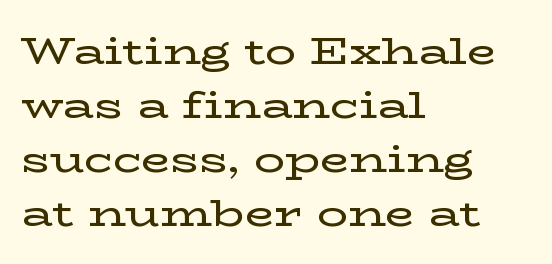
Q: Is the text italic (slanted)? A: No, it is upright.
Q: Is the typeface a serif or a sans-serif typeface? A: Serif.
Q: Is the text underlined? A: No.
Q: How is the paragraph aligned? A: Left-aligned.
Q: Is the spacing between letters normal or unusually wide? A: Normal.
Q: Is the spacing between lines tight, normal or loose? A: Normal.
Q: Width (condensed, normal, or wide)? A: Wide.
Q: Stroke contrast? A: Low.
Q: x-height? A: Medium.
Q: Monospaced? A: No.
